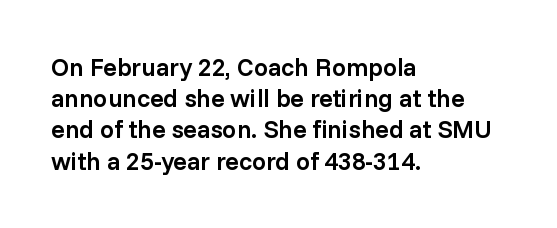
{"italic": "no", "bold": "semi", "underline": "no", "align": "left", "line_spacing": "normal", "line_spacing_ratio": 1.25, "letter_spacing": "normal", "letter_spacing_em": 0.0, "glyph_px": 25}
